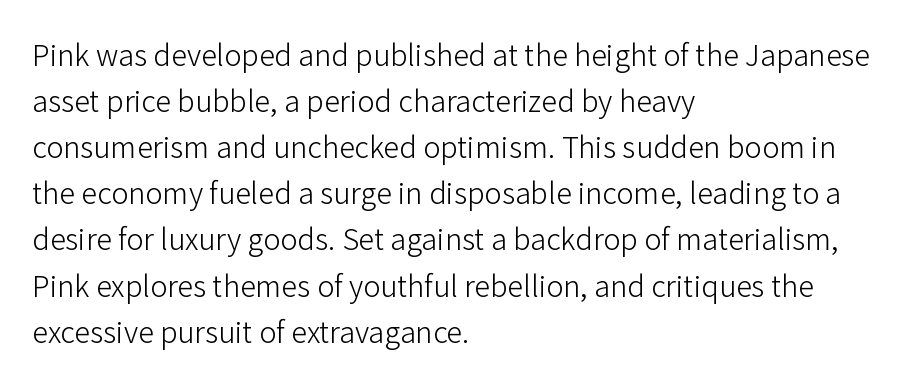
{"serif": "no", "italic": "no", "bold": "no", "weight": "light", "width": "normal", "stroke_contrast": "low", "x_height": "medium", "monospaced": "no", "underline": "no", "align": "left", "line_spacing": "normal", "line_spacing_ratio": 1.59, "letter_spacing": "normal", "letter_spacing_em": 0.0, "glyph_px": 29}
